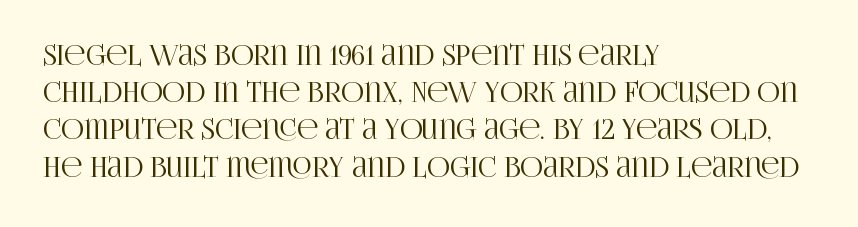
Q: Is the text italic (slanted)? A: No, it is upright.
Q: Is the typeface a serif or a sans-serif typeface? A: Serif.
Q: Is the text underlined? A: No.
Q: How is the paragraph aligned? A: Left-aligned.
Q: Is the spacing between letters normal or unusually wide? A: Normal.
Q: Is the spacing between lines tight, normal or loose? A: Normal.
Q: Width (condensed, normal, or wide)? A: Condensed.
Q: Stroke contrast? A: High.
Q: x-height? A: Large.
Q: Monospaced? A: No.
